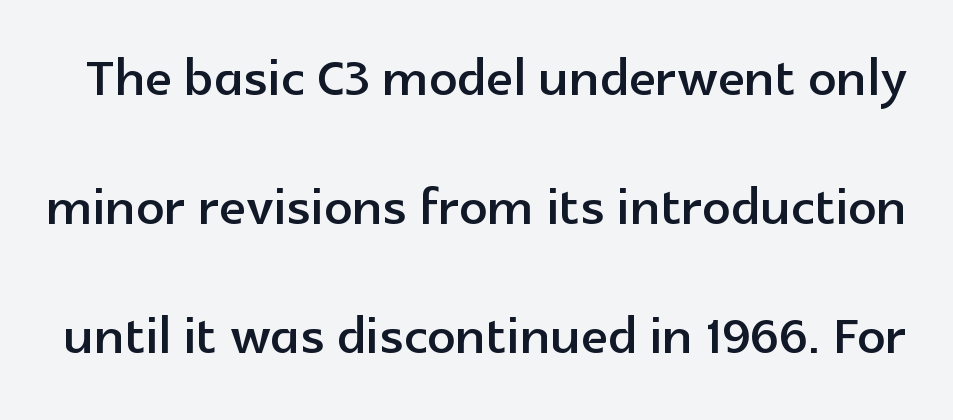
{"serif": "no", "italic": "no", "width": "normal", "x_height": "medium", "monospaced": "no", "underline": "no", "line_spacing_ratio": 1.84, "letter_spacing": "normal", "letter_spacing_em": 0.0, "glyph_px": 70}
